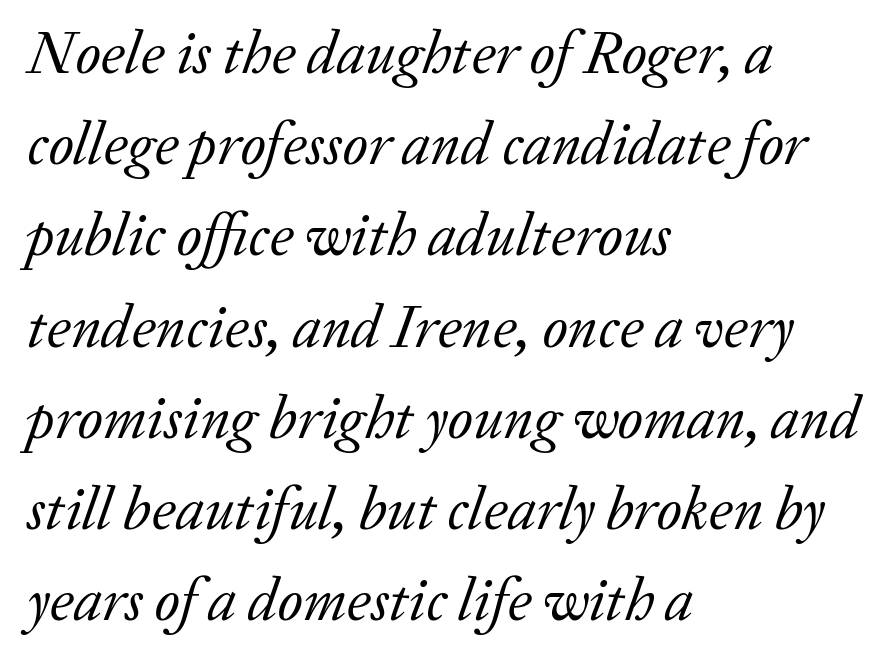
The image shows 60 px regular-weight serif type, italic (leaning right); set left-aligned, normal line spacing (1.52x), normal letter spacing, not underlined; low stroke contrast and a medium x-height.
